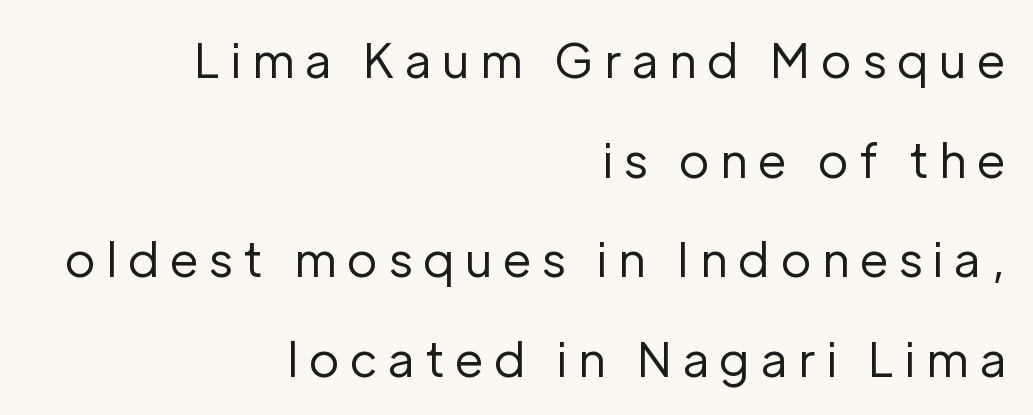
The image shows 47 px regular-weight sans-serif type, upright; set right-aligned, loose line spacing (2.12x), unusually wide letter spacing (+0.22 em), not underlined; low stroke contrast and a medium x-height.
